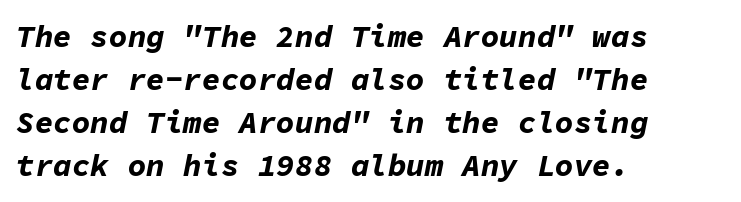
The tracking reads as untouched default to a designer's eye. The rendering anchors every line to the left-hand side. Quick note: interline space is typical. The face used here has the dense, thick strokes of a bold. The face used here is monospaced, like something from a code editor. The area under the type is left untouched.
